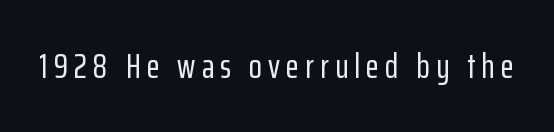
Spacing verdict: proportional, widths tailored to each character. Is this a sans? Yes — the strokes have no serifs. Vertical strokes here are truly vertical. The string is rendered with underlining switched off.
